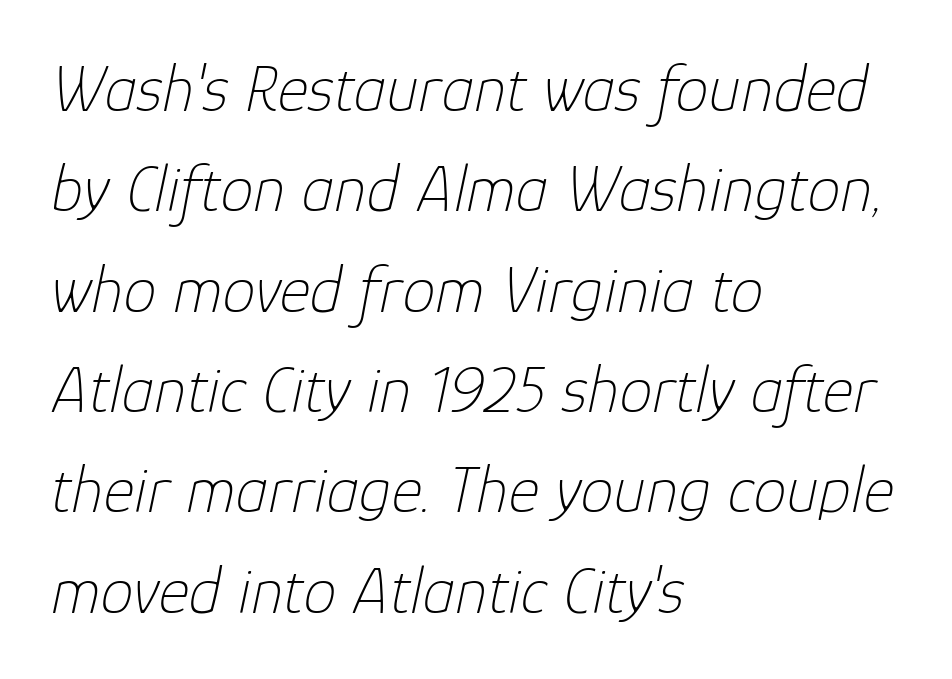
{"italic": "yes", "lean": "right", "slant_degrees": 12, "bold": "no", "weight": "thin", "width": "normal", "stroke_contrast": "low", "x_height": "medium", "monospaced": "no", "underline": "no", "align": "left", "line_spacing": "normal", "line_spacing_ratio": 1.52, "letter_spacing": "normal", "letter_spacing_em": 0.0, "glyph_px": 66}
